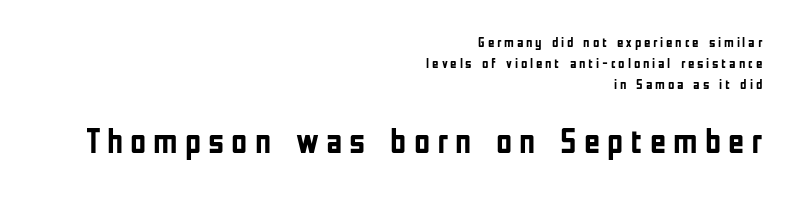
Q: Is the text bold? A: Yes.
Q: Is the text italic (slanted)? A: No, it is upright.
Q: Is the typeface a serif or a sans-serif typeface? A: Sans-serif.
Q: Is the text underlined? A: No.
Q: How is the paragraph aligned? A: Right-aligned.
Q: Is the spacing between letters normal or unusually wide? A: Unusually wide.
Q: Is the spacing between lines tight, normal or loose? A: Normal.
Q: Which block of text is set in a larger size, the first (top) or the second (bottom)? A: The second (bottom) one.
Q: Width (condensed, normal, or wide)? A: Condensed.
Q: Stroke contrast? A: Low.
Q: x-height? A: Medium.
Q: Monospaced? A: No.
